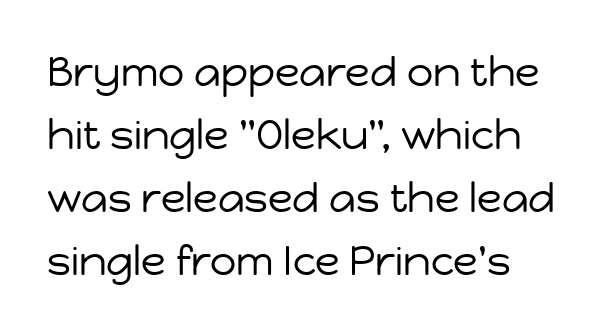
Q: Is the text bold? A: No.
Q: Is the text italic (slanted)? A: No, it is upright.
Q: Is the typeface a serif or a sans-serif typeface? A: Sans-serif.
Q: Is the text underlined? A: No.
Q: Is the spacing between letters normal or unusually wide? A: Normal.
Q: Is the spacing between lines tight, normal or loose? A: Normal.
Q: Width (condensed, normal, or wide)? A: Normal.
Q: Stroke contrast? A: Low.
Q: x-height? A: Medium.
Q: Monospaced? A: No.
